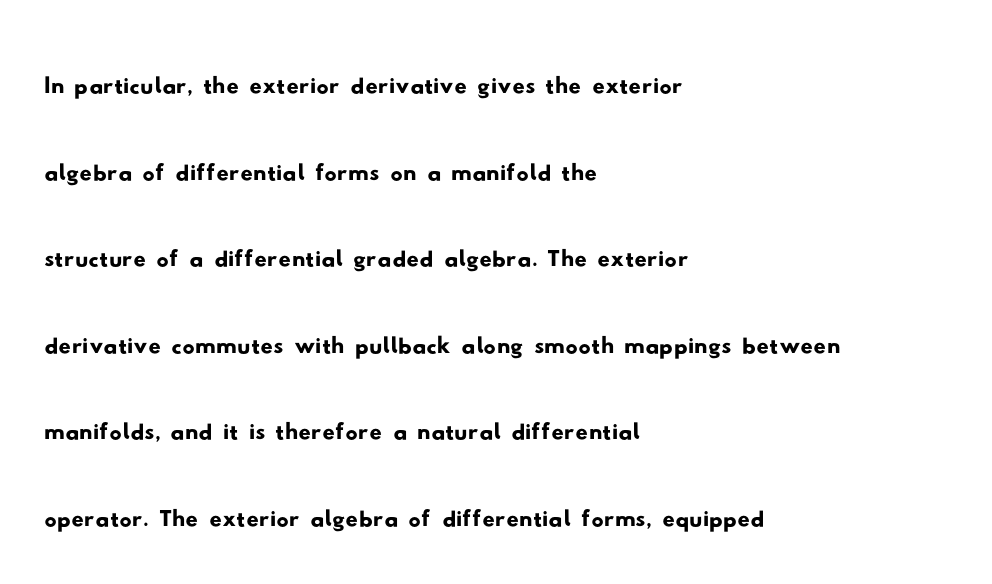
Q: Is the typeface a serif or a sans-serif typeface? A: Sans-serif.
Q: Is the text underlined? A: No.
Q: How is the paragraph aligned? A: Left-aligned.
Q: Is the spacing between letters normal or unusually wide? A: Normal.
Q: Is the spacing between lines tight, normal or loose? A: Normal.
Q: Width (condensed, normal, or wide)? A: Wide.
Q: Stroke contrast? A: Low.
Q: x-height? A: Small.
Q: Monospaced? A: No.
